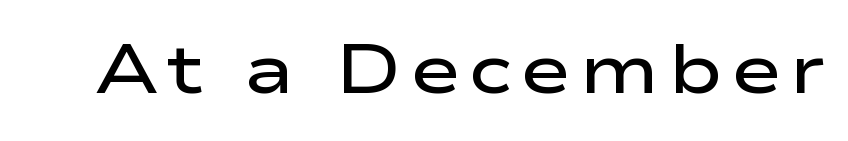
{"serif": "no", "italic": "no", "bold": "semi", "weight": "semibold", "width": "wide", "stroke_contrast": "low", "x_height": "medium", "monospaced": "no", "underline": "no", "glyph_px": 69}
